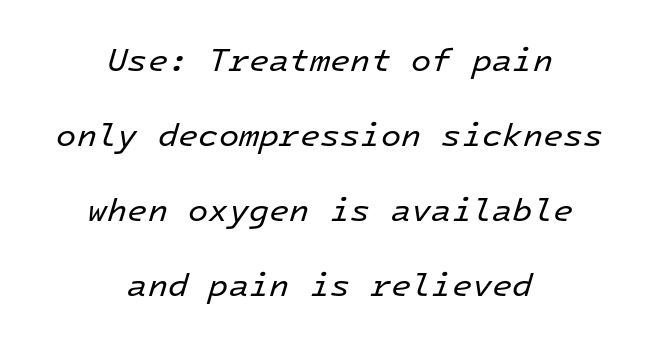
Q: Is the text bold? A: No.
Q: Is the text italic (slanted)? A: Yes, it leans right by about 16 degrees.
Q: Is the text underlined? A: No.
Q: How is the paragraph aligned? A: Centered.
Q: Is the spacing between letters normal or unusually wide? A: Normal.
Q: Is the spacing between lines tight, normal or loose? A: Loose.
Q: Width (condensed, normal, or wide)? A: Normal.
Q: Stroke contrast? A: Low.
Q: x-height? A: Medium.
Q: Monospaced? A: Yes.
